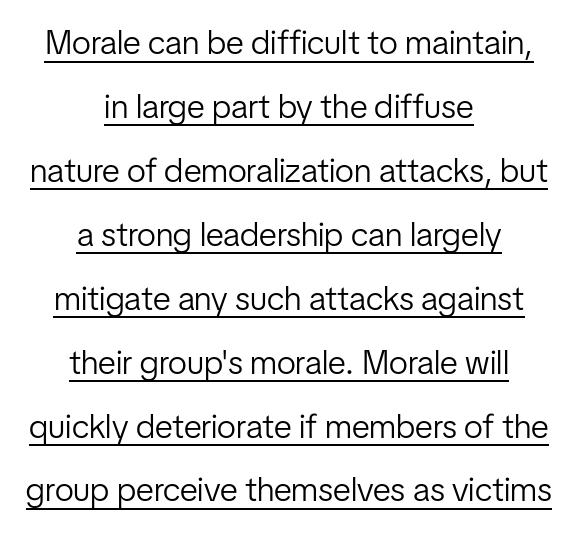
Proportional: the letters do not fall into vertical columns. Ordinary non-slanted type is in use. Stems here are at most as thick as an everyday book face. Each letter's strokes conclude bluntly, with no projecting serifs. How are the letters spaced? Ordinarily, with no added tracking. The rendered words wear a rule along their underside.
